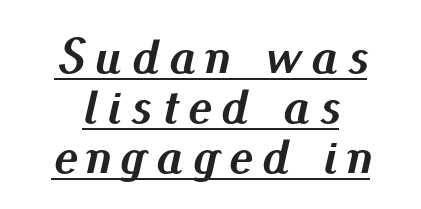
Q: Is the text bold? A: Yes.
Q: Is the text italic (slanted)? A: Yes, it leans right by about 13 degrees.
Q: Is the text underlined? A: Yes.
Q: How is the paragraph aligned? A: Centered.
Q: Is the spacing between lines tight, normal or loose? A: Tight.
Q: Width (condensed, normal, or wide)? A: Normal.
Q: Stroke contrast? A: Medium.
Q: x-height? A: Small.
Q: Monospaced? A: No.
